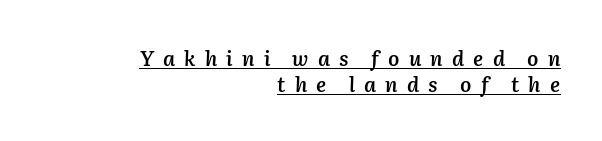
The image shows 20 px text type, italic (leaning right); set right-aligned, normal line spacing (1.32x), unusually wide letter spacing (+0.46 em), underlined.
